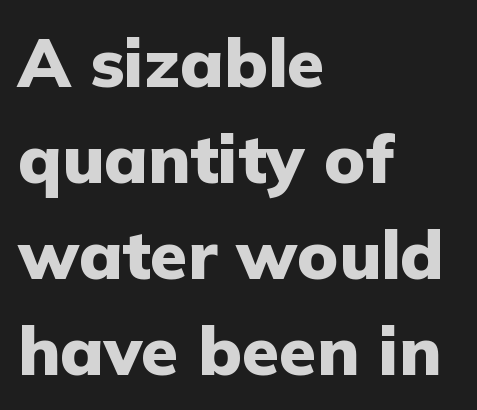
The image shows 68 px heavy sans-serif type, upright; set left-aligned, normal line spacing (1.41x), normal letter spacing, not underlined; low stroke contrast and a medium x-height.
